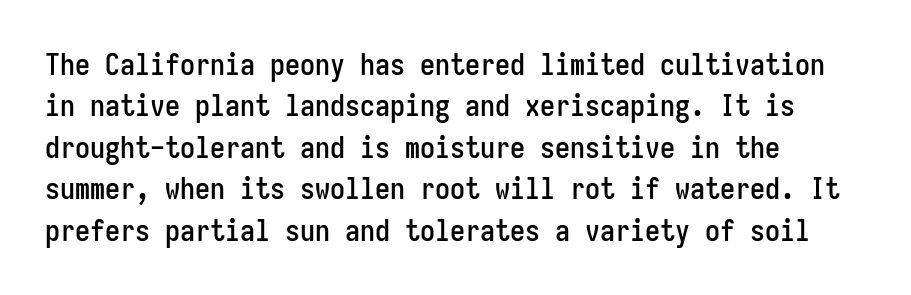
Q: Is the text italic (slanted)? A: No, it is upright.
Q: Is the typeface a serif or a sans-serif typeface? A: Sans-serif.
Q: Is the text underlined? A: No.
Q: How is the paragraph aligned? A: Left-aligned.
Q: Is the spacing between letters normal or unusually wide? A: Normal.
Q: Is the spacing between lines tight, normal or loose? A: Normal.
Q: Width (condensed, normal, or wide)? A: Condensed.
Q: Stroke contrast? A: Low.
Q: x-height? A: Medium.
Q: Monospaced? A: Yes.
